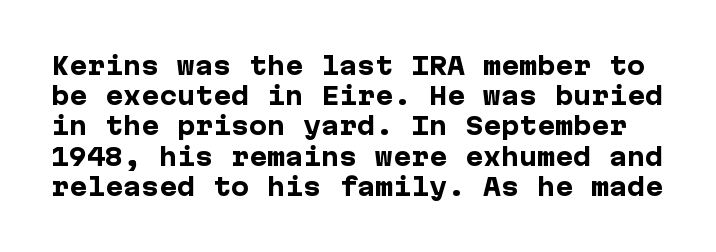
The image shows 24 px bold type, upright; set normal line spacing (1.26x), normal letter spacing, not underlined.
